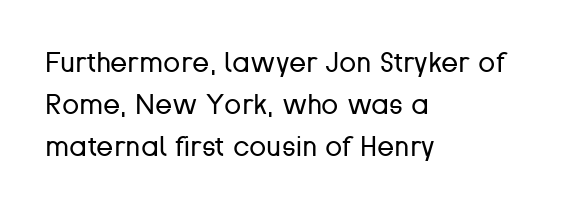
Q: Is the text bold? A: No.
Q: Is the text italic (slanted)? A: No, it is upright.
Q: Is the typeface a serif or a sans-serif typeface? A: Sans-serif.
Q: Is the text underlined? A: No.
Q: How is the paragraph aligned? A: Left-aligned.
Q: Is the spacing between letters normal or unusually wide? A: Normal.
Q: Is the spacing between lines tight, normal or loose? A: Normal.
Q: Width (condensed, normal, or wide)? A: Normal.
Q: Stroke contrast? A: Low.
Q: x-height? A: Medium.
Q: Monospaced? A: No.
